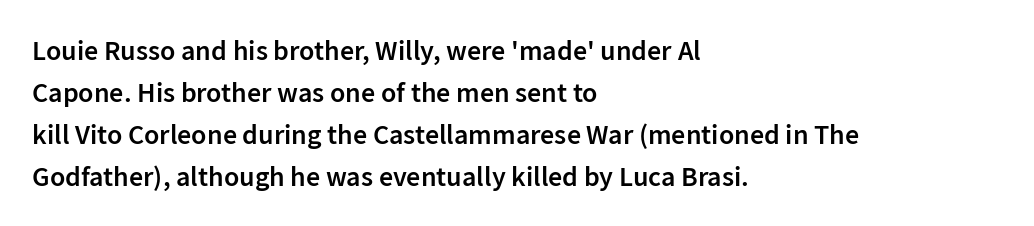
{"serif": "no", "italic": "no", "bold": "semi", "weight": "semibold", "width": "normal", "stroke_contrast": "low", "x_height": "medium", "monospaced": "no", "underline": "no", "align": "left", "line_spacing": "normal", "line_spacing_ratio": 1.5, "letter_spacing": "normal", "letter_spacing_em": 0.0, "glyph_px": 28}
